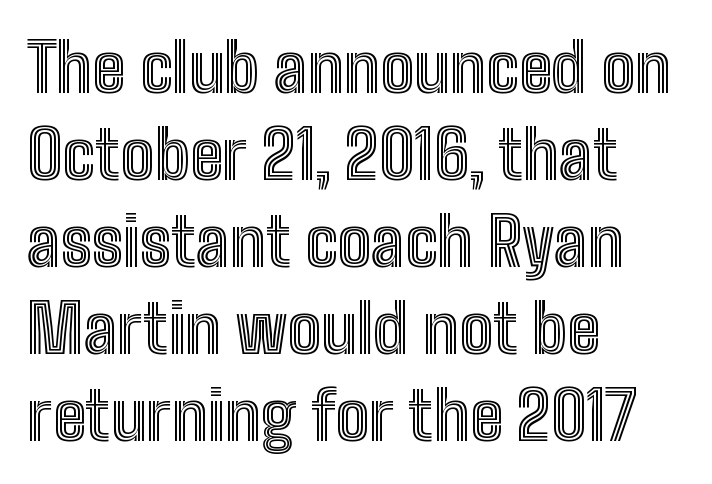
Q: Is the text italic (slanted)? A: No, it is upright.
Q: Is the text underlined? A: No.
Q: How is the paragraph aligned? A: Left-aligned.
Q: Is the spacing between letters normal or unusually wide? A: Normal.
Q: Is the spacing between lines tight, normal or loose? A: Normal.
Q: Width (condensed, normal, or wide)? A: Condensed.
Q: x-height? A: Medium.
Q: Monospaced? A: No.
